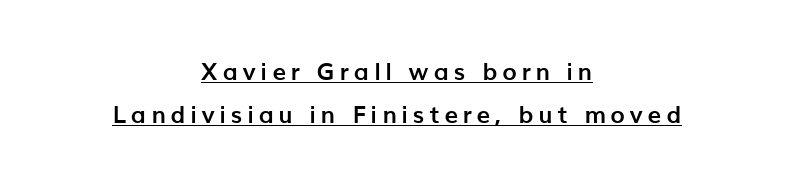
Between one letter and the next there's a generous, obvious gap. The glyphs have the mass of a bold cut. You can see a thin bar hugging the bottom of the glyphs. Style check: upright.
